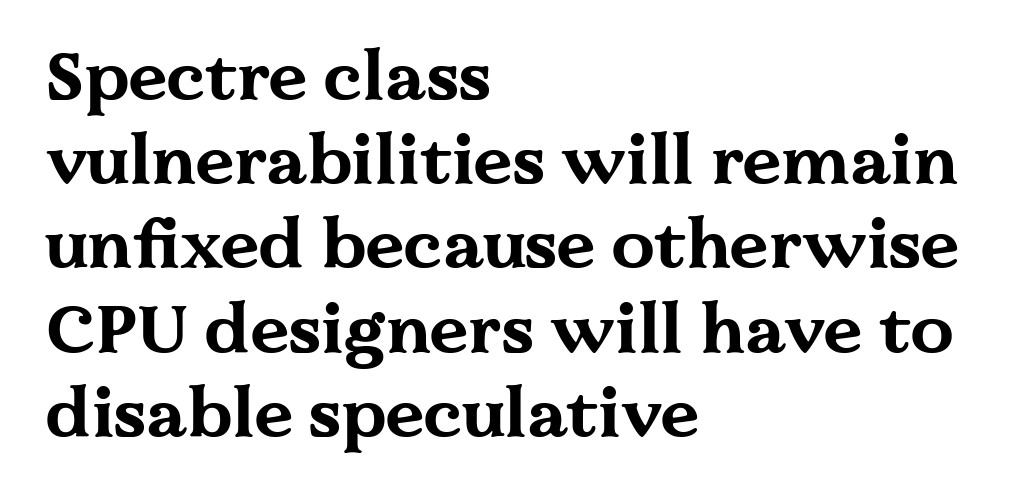
Q: Is the text bold? A: Yes.
Q: Is the text italic (slanted)? A: No, it is upright.
Q: Is the typeface a serif or a sans-serif typeface? A: Serif.
Q: Is the text underlined? A: No.
Q: How is the paragraph aligned? A: Left-aligned.
Q: Is the spacing between letters normal or unusually wide? A: Normal.
Q: Width (condensed, normal, or wide)? A: Wide.
Q: Stroke contrast? A: Medium.
Q: x-height? A: Medium.
Q: Monospaced? A: No.
